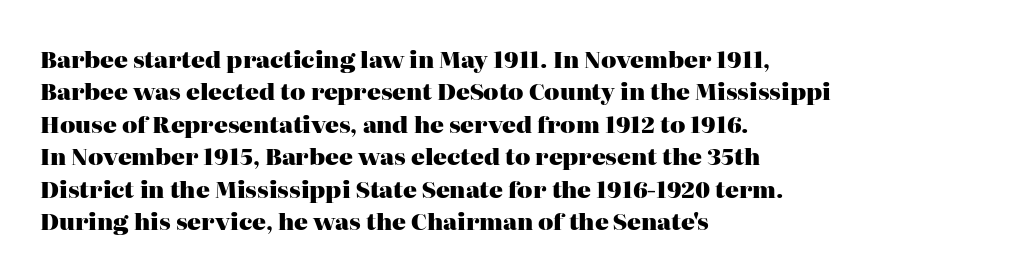
The space directly below the letters is spotless. A dark, heavy texture on the line: the type is bold. Every row of glyphs begins at an identical x-position on the left. Posture: vertical.
